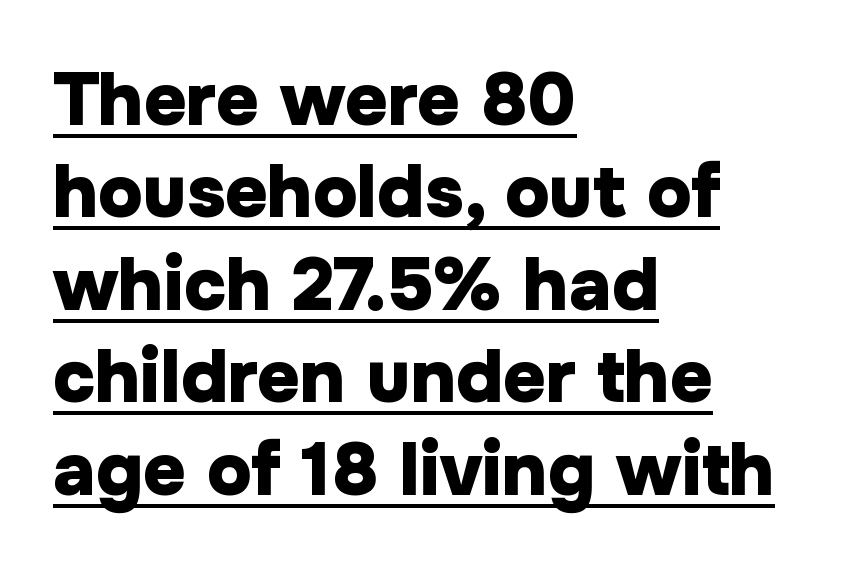
{"serif": "no", "italic": "no", "bold": "yes", "weight": "heavy", "width": "normal", "stroke_contrast": "low", "x_height": "medium", "monospaced": "no", "underline": "yes", "align": "left", "line_spacing": "normal", "line_spacing_ratio": 1.25, "letter_spacing": "normal", "letter_spacing_em": 0.0, "glyph_px": 74}
